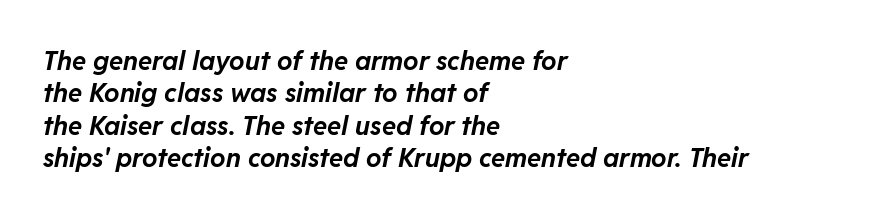
The axis of the letterforms is tilted away from vertical. The paragraph has a hard left edge and a soft right edge. The gaps between neighbouring characters are ordinary and unremarkable. Baseline-to-baseline distance is the conventional proportion of letter height. The passage shown is not underscored anywhere.
